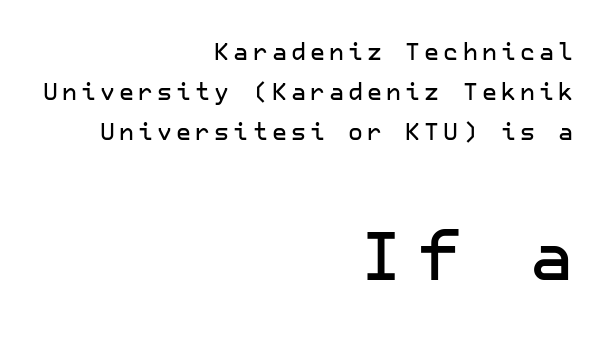
Of the two passages, the one underneath uses the larger point size. Italic: no, the glyphs are upright roman. Font category for this specimen: sans-serif. Casual observation: everything's shoved over to the right. The foot of each line stays bare and open.
